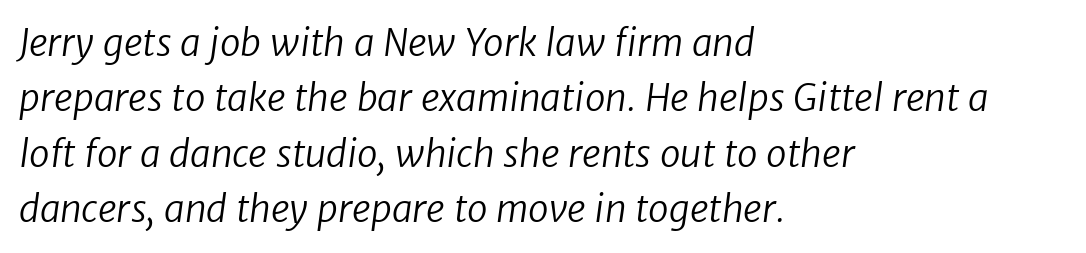
The image shows 37 px regular-weight sans-serif type; set left-aligned, normal line spacing (1.5x), normal letter spacing, not underlined; low stroke contrast and a medium x-height.
